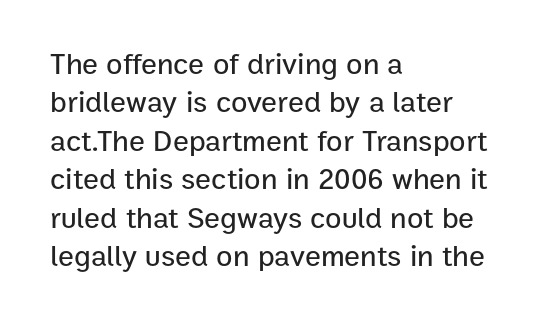
The image shows 30 px sans-serif type, upright; set left-aligned, normal line spacing (1.28x), normal letter spacing, not underlined; low stroke contrast and a medium x-height.
